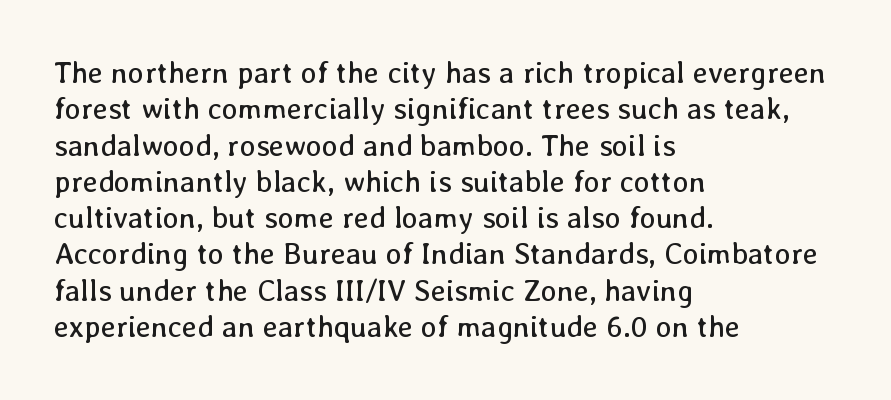
Q: Is the text bold? A: No.
Q: Is the text italic (slanted)? A: No, it is upright.
Q: Is the text underlined? A: No.
Q: How is the paragraph aligned? A: Left-aligned.
Q: Is the spacing between letters normal or unusually wide? A: Normal.
Q: Width (condensed, normal, or wide)? A: Normal.
Q: Stroke contrast? A: Low.
Q: x-height? A: Medium.
Q: Monospaced? A: No.
